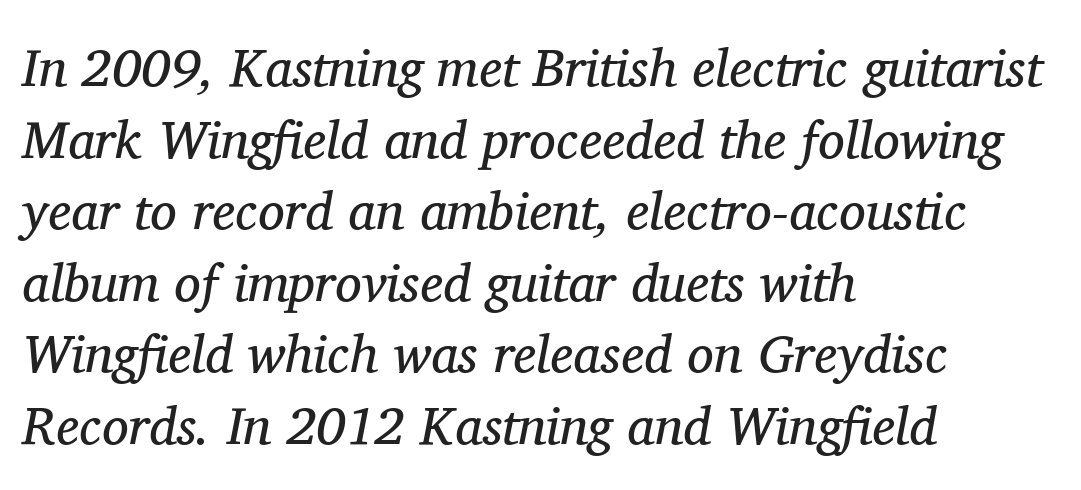
Q: Is the text bold? A: No.
Q: Is the text italic (slanted)? A: Yes, it leans right by about 11 degrees.
Q: Is the typeface a serif or a sans-serif typeface? A: Serif.
Q: Is the text underlined? A: No.
Q: How is the paragraph aligned? A: Left-aligned.
Q: Is the spacing between letters normal or unusually wide? A: Normal.
Q: Is the spacing between lines tight, normal or loose? A: Normal.
Q: Width (condensed, normal, or wide)? A: Normal.
Q: Stroke contrast? A: Medium.
Q: x-height? A: Medium.
Q: Monospaced? A: No.
